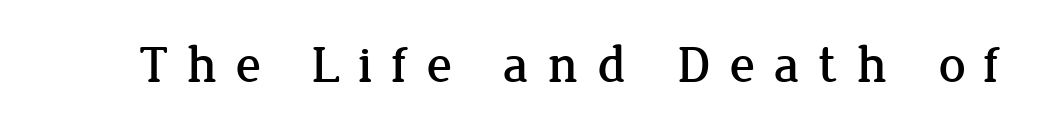
The image shows 53 px serif type, upright; set unusually wide letter spacing (+0.34 em), not underlined; low stroke contrast and a medium x-height.
